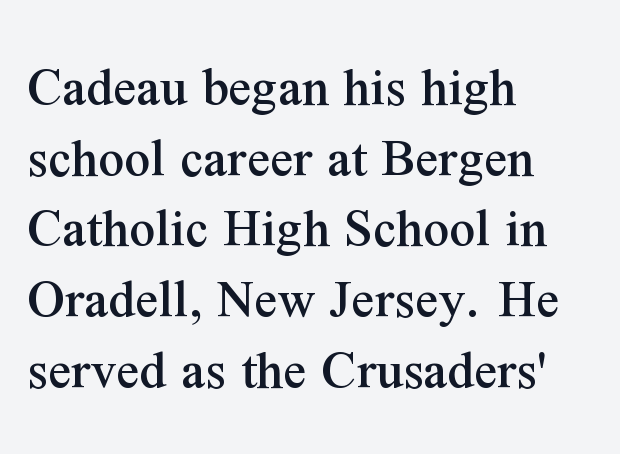
{"serif": "yes", "italic": "no", "width": "normal", "stroke_contrast": "medium", "x_height": "medium", "monospaced": "no", "underline": "no", "align": "left", "line_spacing_ratio": 1.24, "letter_spacing": "normal", "letter_spacing_em": 0.0, "glyph_px": 57}
